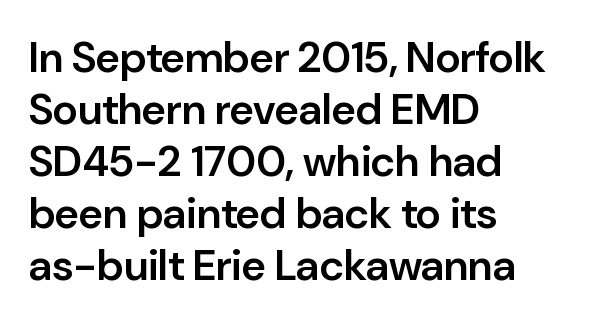
The image shows 43 px semibold sans-serif type, upright; set left-aligned, line spacing 1.21x, normal letter spacing, not underlined; low stroke contrast and a medium x-height.
